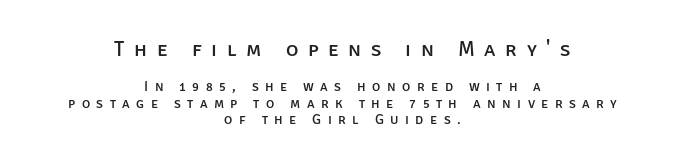
The image shows 21 px text type, upright; set centered, line spacing 1.17x, unusually wide letter spacing (+0.46 em), not underlined; the first (top) block is 1.5x larger.
